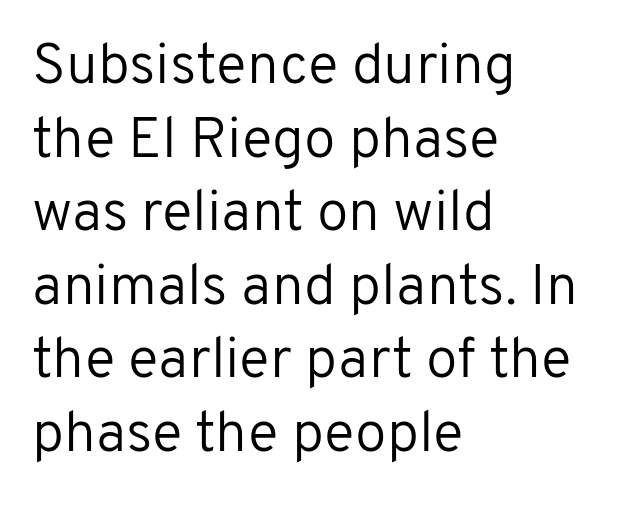
The rendering uses natural spacing where letterforms have individual widths. These lines are composed in type without serifs. Visually the block forms a straight wall on the left and a jagged coastline on the right. These glyphs show unthickened strokes, regular width or finer. There is no visible air inserted between adjacent glyphs. Students, observe: this is what conventionally led text looks like.
